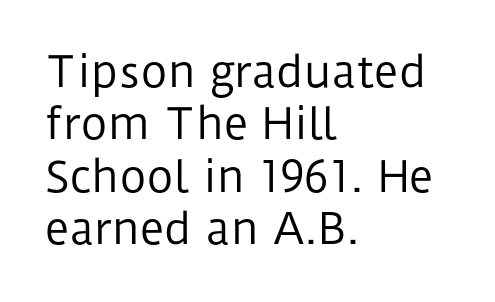
Unmarked baselines from the first word to the last. The face used here is proportionally spaced, like ordinary book or web type. Whoever set this chose a conventional vertical rhythm. Nothing unusual about the tracking: characters are spaced as the font intends. Ordinary non-slanted type is in use. Look at the bottom of the vertical strokes: they stop flat, with no serifs.
